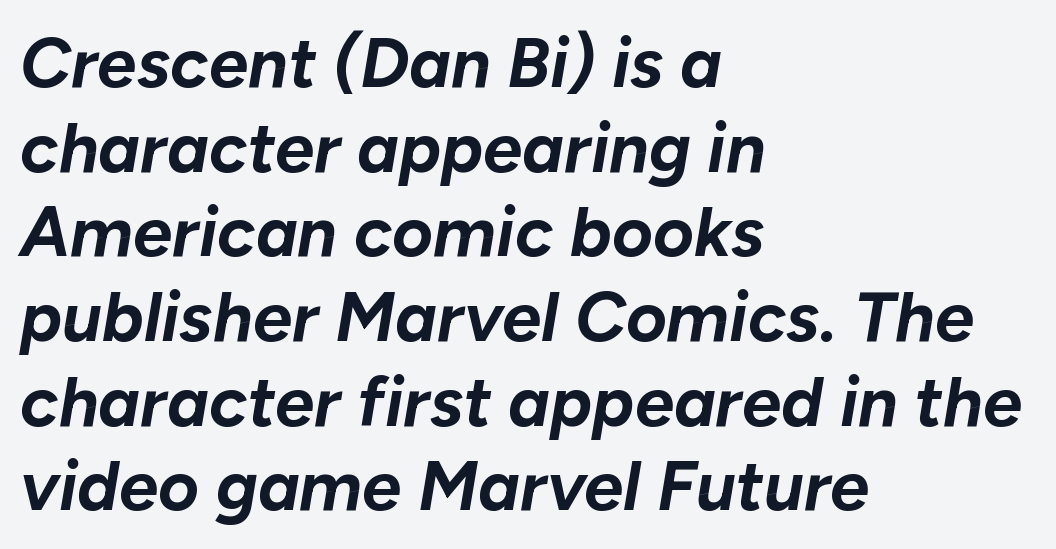
{"italic": "yes", "lean": "right", "slant_degrees": 10, "bold": "yes", "weight": "bold", "width": "normal", "stroke_contrast": "low", "x_height": "medium", "monospaced": "no", "underline": "no", "align": "left", "line_spacing_ratio": 1.21, "letter_spacing": "normal", "letter_spacing_em": 0.0, "glyph_px": 70}
